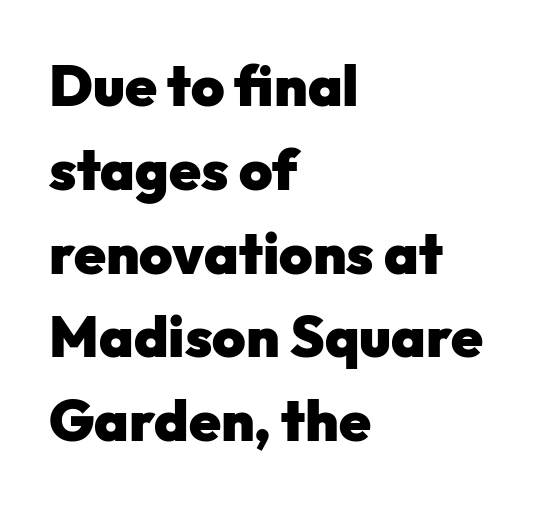
{"serif": "no", "italic": "no", "bold": "yes", "weight": "heavy", "width": "normal", "stroke_contrast": "low", "x_height": "medium", "monospaced": "no", "underline": "no", "align": "left", "line_spacing": "normal", "line_spacing_ratio": 1.47, "letter_spacing": "normal", "letter_spacing_em": 0.0, "glyph_px": 57}
